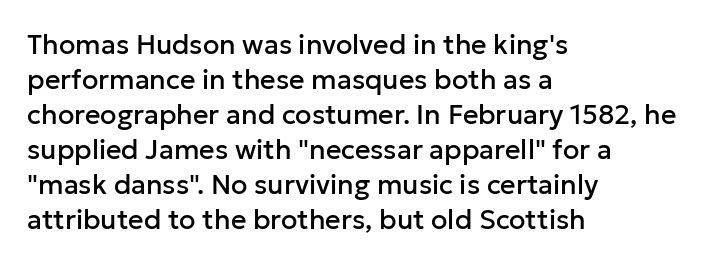
In CSS terms this would be text-align: left. Does the lettering tilt? It doesn't — this is upright. The strip under each line holds only bare page. Each word holds together tightly as a unit, with standard inter-letter gaps. These lines sit exactly where default settings would place them.
